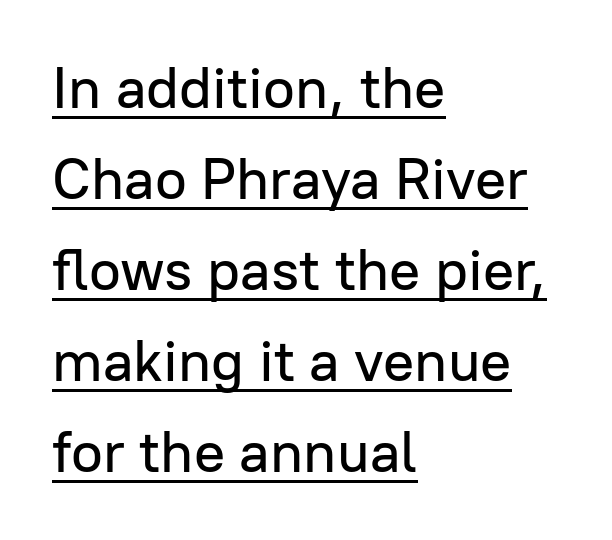
{"serif": "no", "italic": "no", "width": "normal", "stroke_contrast": "low", "x_height": "medium", "monospaced": "no", "underline": "yes", "align": "left", "line_spacing": "normal", "line_spacing_ratio": 1.57, "letter_spacing": "normal", "letter_spacing_em": 0.0, "glyph_px": 58}
